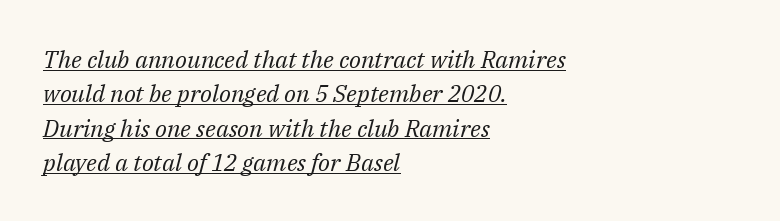
Stem width sits at or under what a default text font uses. The rendering applies a slant to the glyphs. Is there an underline? Yes — a line sits under the letters. There is no visible air inserted between adjacent glyphs. Casual observation: everything's shoved over to the left.
